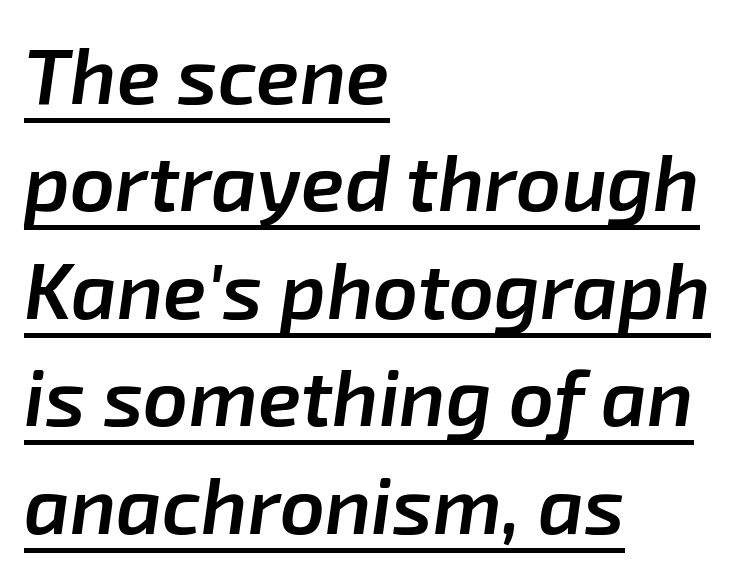
The image shows 79 px semibold type, italic (leaning right); set left-aligned, normal line spacing (1.36x), normal letter spacing, underlined; low stroke contrast and a medium x-height.
